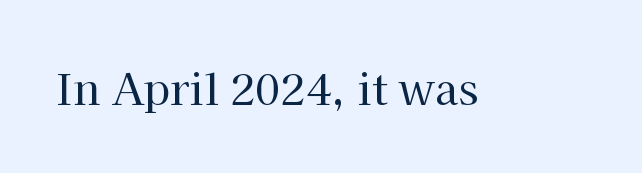
The passage shown is typed in a proportional face where columns would drift. Heft: none added — not bold. Unmarked baselines from the first word to the last. The passage shown is typeset with a serif family. Honestly, the letter spacing is just normal — you wouldn't notice it.
